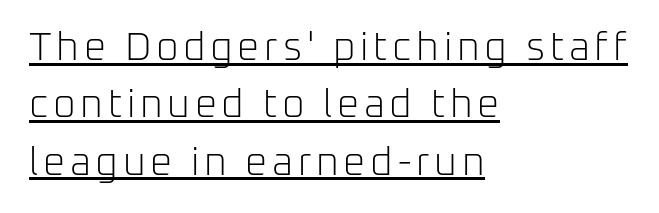
The image shows 39 px light sans-serif type, upright; set left-aligned, normal line spacing (1.47x), underlined; low stroke contrast and a medium x-height.
